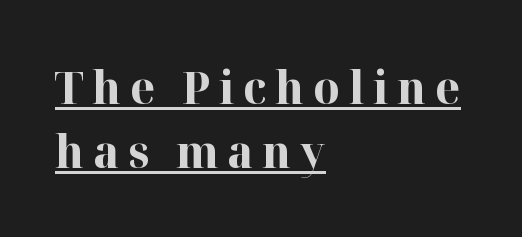
Reading down the block, your eye returns to a fixed left position each line. These lines have a slow, spaced-out rhythm from letter to letter. The line-height multiplier appears to be the usual default. The specimen includes a rule beneath the text block's lines. Here the designer chose a conventional face with non-uniform glyph widths.
